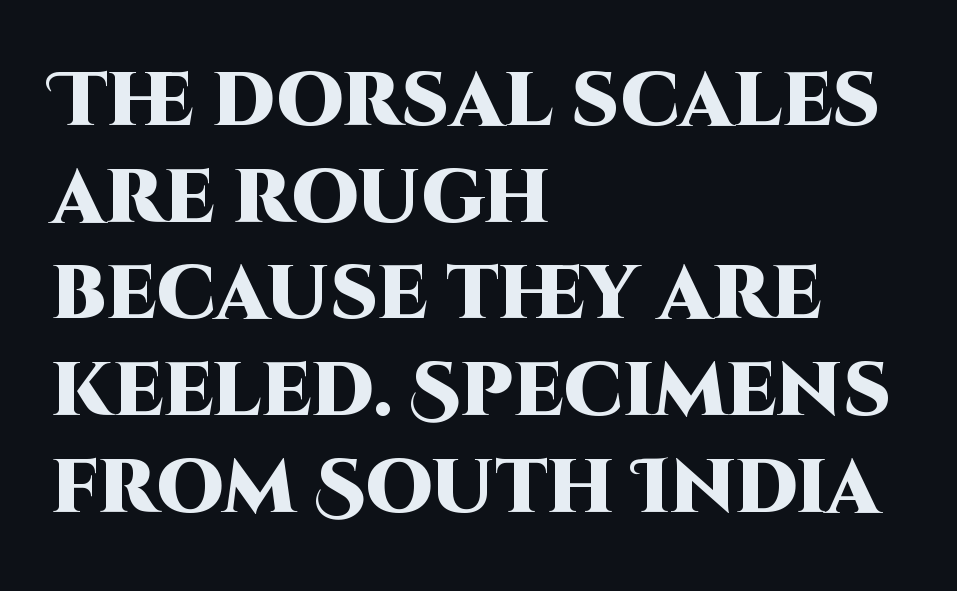
Q: Is the text bold? A: Yes.
Q: Is the text italic (slanted)? A: No, it is upright.
Q: Is the typeface a serif or a sans-serif typeface? A: Sans-serif.
Q: Is the text underlined? A: No.
Q: How is the paragraph aligned? A: Left-aligned.
Q: Is the spacing between letters normal or unusually wide? A: Normal.
Q: Is the spacing between lines tight, normal or loose? A: Normal.
Q: Width (condensed, normal, or wide)? A: Normal.
Q: Stroke contrast? A: High.
Q: x-height? A: Large.
Q: Monospaced? A: No.
